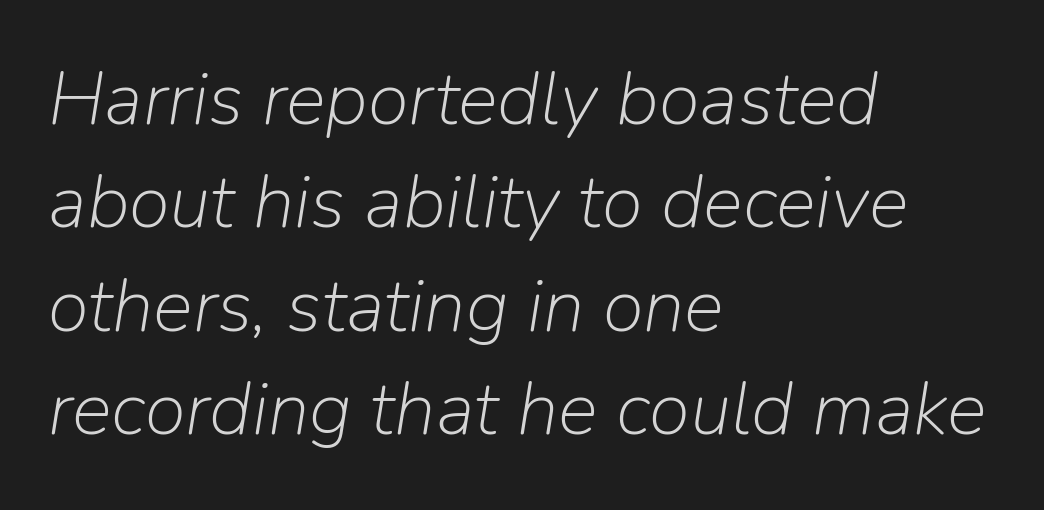
Q: Is the text bold? A: No.
Q: Is the text italic (slanted)? A: Yes, it leans right by about 9 degrees.
Q: Is the text underlined? A: No.
Q: How is the paragraph aligned? A: Left-aligned.
Q: Is the spacing between letters normal or unusually wide? A: Normal.
Q: Is the spacing between lines tight, normal or loose? A: Normal.
Q: Width (condensed, normal, or wide)? A: Normal.
Q: Stroke contrast? A: Low.
Q: x-height? A: Medium.
Q: Monospaced? A: No.
